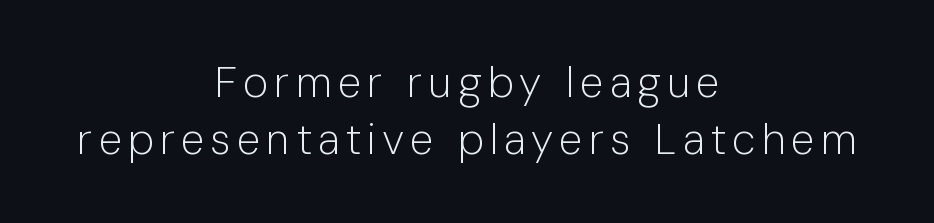
{"serif": "no", "italic": "no", "bold": "no", "weight": "light", "width": "normal", "stroke_contrast": "low", "x_height": "medium", "monospaced": "no", "underline": "no", "align": "center", "line_spacing": "normal", "line_spacing_ratio": 1.33, "glyph_px": 43}
